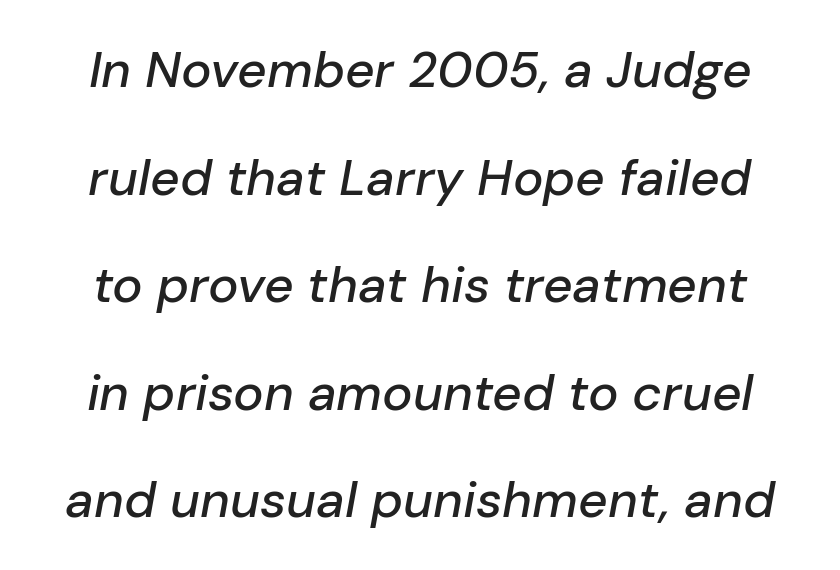
Q: Is the text italic (slanted)? A: Yes, it leans right by about 10 degrees.
Q: Is the text underlined? A: No.
Q: Is the spacing between letters normal or unusually wide? A: Normal.
Q: Is the spacing between lines tight, normal or loose? A: Loose.
Q: Width (condensed, normal, or wide)? A: Normal.
Q: Stroke contrast? A: Low.
Q: x-height? A: Medium.
Q: Monospaced? A: No.
